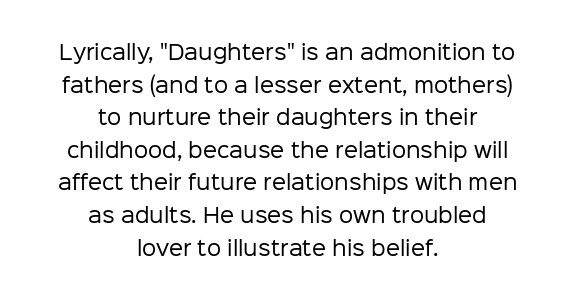
Only glyphs here, with clear space below each row. Characters follow at the spacing the type designer built in. The type sits square on the baseline with zero lean. The designer left line spacing at the default. The weight tops out at a normal text grade.
